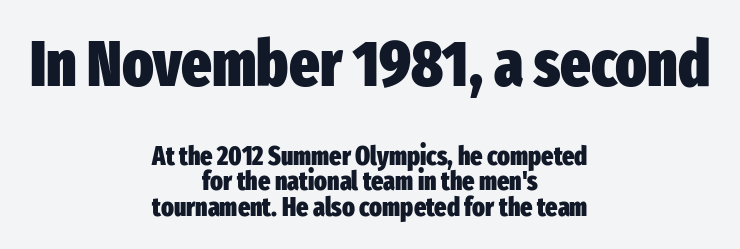
{"serif": "no", "italic": "no", "bold": "yes", "weight": "heavy", "width": "condensed", "stroke_contrast": "low", "x_height": "medium", "monospaced": "no", "underline": "no", "align": "center", "line_spacing": "tight", "line_spacing_ratio": 0.98, "letter_spacing": "normal", "letter_spacing_em": 0.0, "larger_block": "first", "size_ratio": 2.46, "glyph_px": 64}
